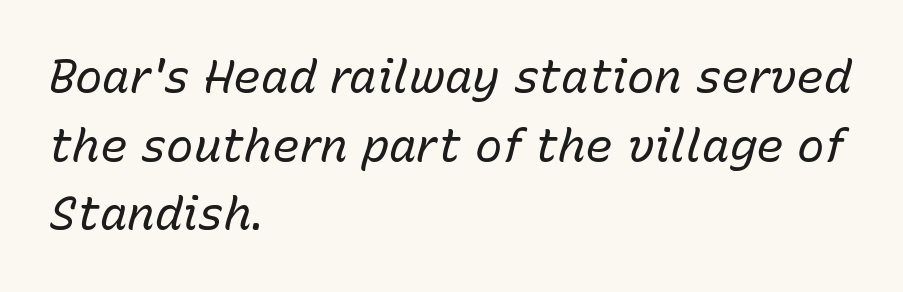
Q: Is the text bold? A: No.
Q: Is the text italic (slanted)? A: Yes, it leans right by about 15 degrees.
Q: Is the text underlined? A: No.
Q: How is the paragraph aligned? A: Left-aligned.
Q: Is the spacing between letters normal or unusually wide? A: Normal.
Q: Is the spacing between lines tight, normal or loose? A: Normal.
Q: Width (condensed, normal, or wide)? A: Normal.
Q: Stroke contrast? A: Low.
Q: x-height? A: Medium.
Q: Monospaced? A: No.
